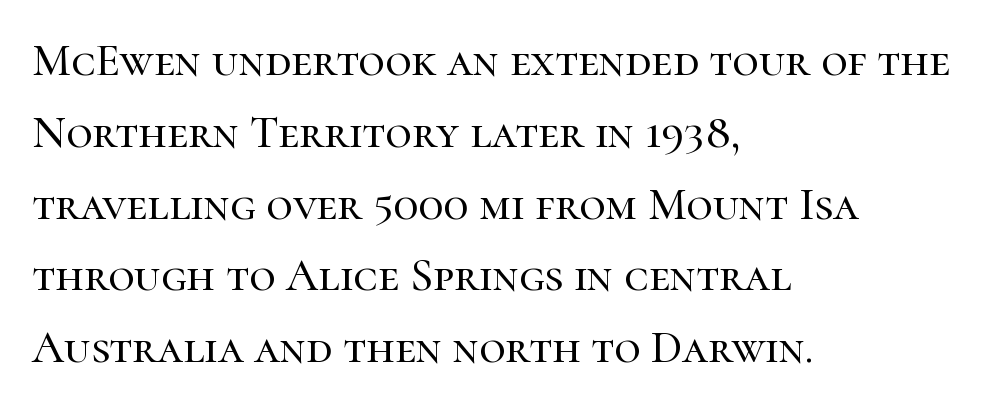
Baseline-to-baseline distance is the conventional proportion of letter height. You could call the tracking neutral — neither tight nor loose. It's the straight-up-and-down kind of type. These lines are rendered in a variable-pitch font. These lines are set flush left with a ragged right edge. The space directly below the letters is spotless.
